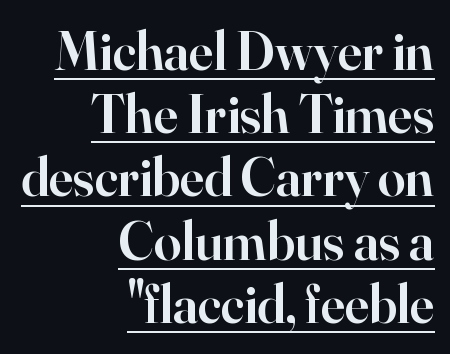
Has an underline been added? It has. Typographically, this falls in the serif category. Caption: standard tracking, unaltered. This is the in-between weight designers call semibold or demi.
